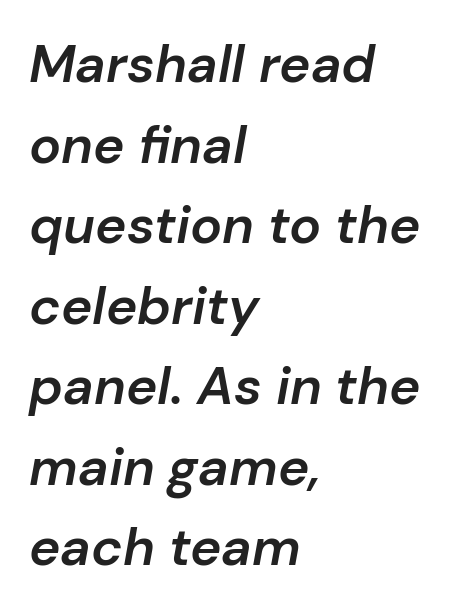
The image shows 53 px semibold type, italic (leaning right); set left-aligned, normal line spacing (1.52x), normal letter spacing, not underlined; low stroke contrast and a medium x-height.
